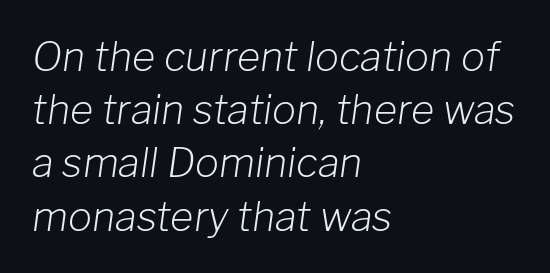
Q: Is the text bold? A: No.
Q: Is the text italic (slanted)? A: Yes, it leans right by about 8 degrees.
Q: Is the text underlined? A: No.
Q: How is the paragraph aligned? A: Left-aligned.
Q: Is the spacing between letters normal or unusually wide? A: Normal.
Q: Is the spacing between lines tight, normal or loose? A: Normal.
Q: Width (condensed, normal, or wide)? A: Normal.
Q: Stroke contrast? A: Low.
Q: x-height? A: Medium.
Q: Monospaced? A: No.
